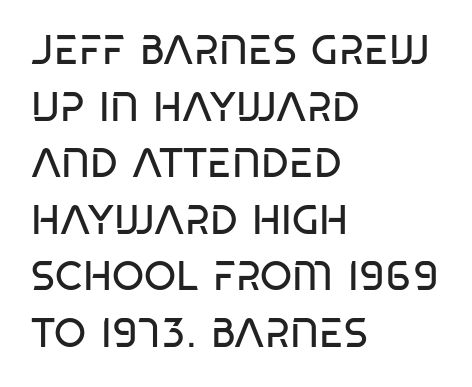
Standard letterfit; no display-style spreading of the glyphs. Heaviness? Minimal to ordinary, like unemphasized prose. A typesetter would call this proportional, since set widths differ per character. Any mark beneath the type? The region is blank. Teacher's note: observe the even left margin — that is flush-left alignment.
